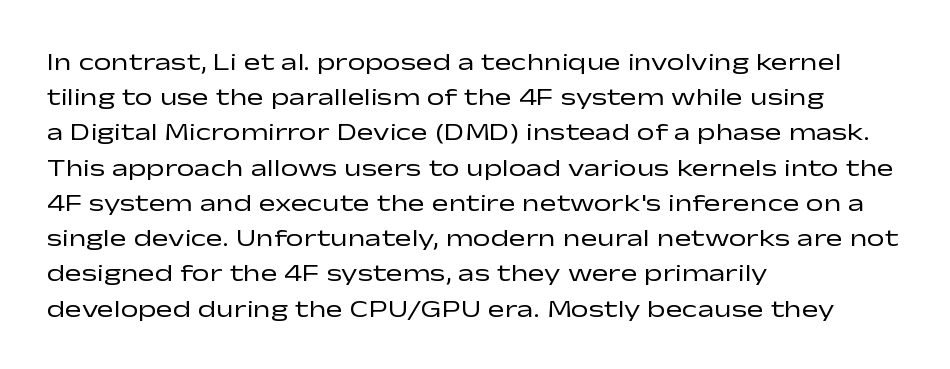
Weight: not bold — regular or lighter. Summary of vertical rhythm: regular, with standard interline spacing. Italic? Not at all — the glyphs are vertical. Words appear dense and cohesive because spacing is normal. Glance below the letters and you will spot only blank space.
